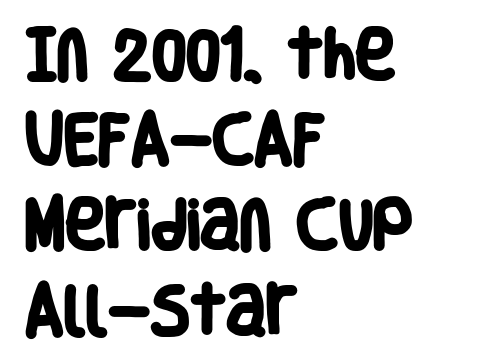
The image shows 55 px heavy, condensed sans-serif type; set left-aligned, normal line spacing (1.55x), normal letter spacing, not underlined; low stroke contrast and a large x-height.
